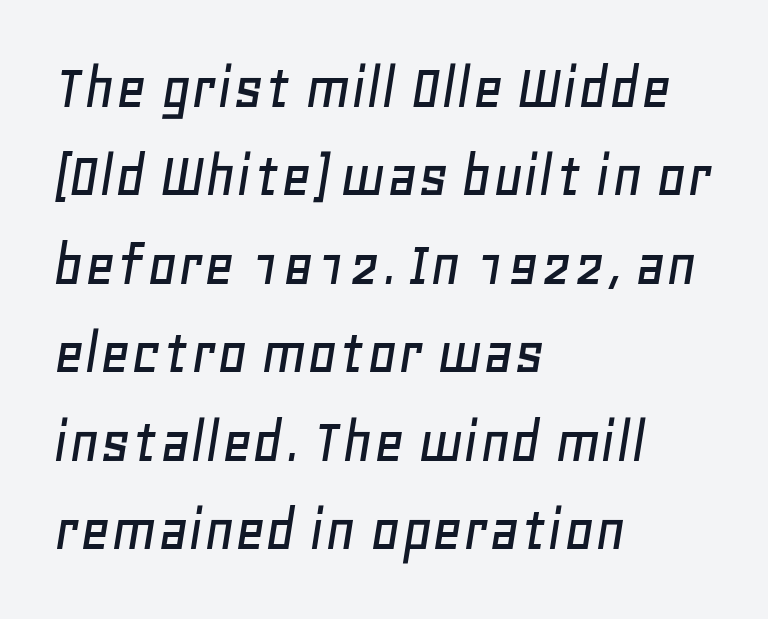
The specimen reads as italic at a glance. The ragged edge is on the right, which tells us the setting is flush left. The letters advance in unequal steps, a hallmark of proportional type. The vertical gap from one line to the next is medium. Students, note that the glyphs here touch the page at normal intervals.
